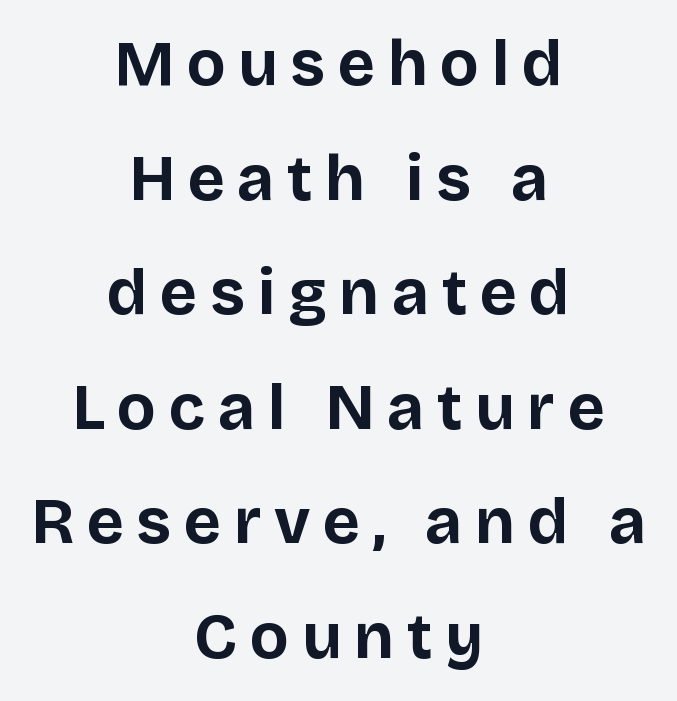
{"serif": "no", "italic": "no", "bold": "yes", "weight": "bold", "width": "normal", "stroke_contrast": "low", "x_height": "large", "monospaced": "no", "underline": "no", "align": "center", "line_spacing_ratio": 1.79, "letter_spacing": "wide", "letter_spacing_em": 0.2, "glyph_px": 64}
